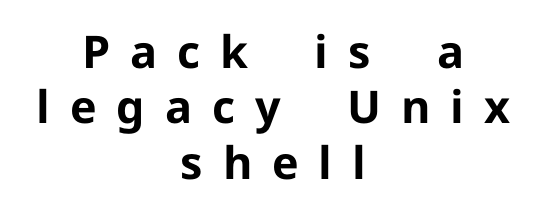
{"serif": "no", "italic": "no", "bold": "yes", "weight": "bold", "width": "normal", "stroke_contrast": "low", "x_height": "medium", "monospaced": "no", "underline": "no", "align": "center", "line_spacing_ratio": 1.23, "letter_spacing": "wide", "letter_spacing_em": 0.44, "glyph_px": 45}
